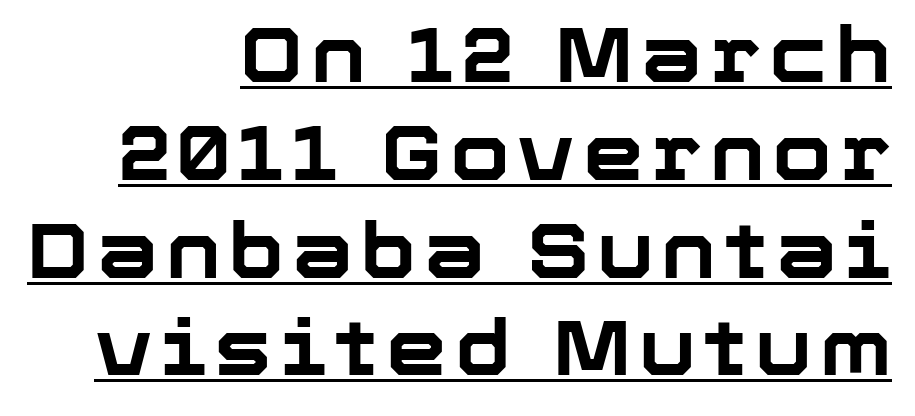
The image shows 77 px bold sans-serif type, upright; set right-aligned, normal line spacing (1.27x), underlined; low stroke contrast and a medium x-height.
